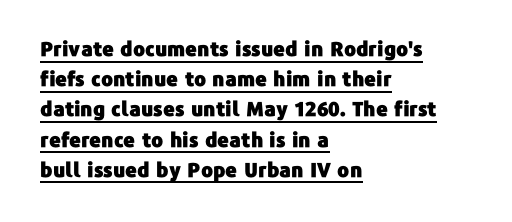
The image shows 20 px text type, upright; set left-aligned, normal line spacing (1.51x), normal letter spacing, underlined.
